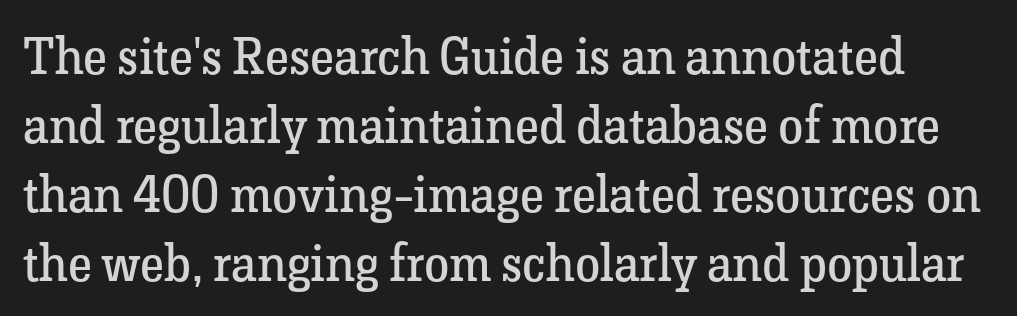
The image shows 51 px regular-weight serif type, upright; set normal line spacing (1.35x), normal letter spacing, not underlined; low stroke contrast and a medium x-height.
